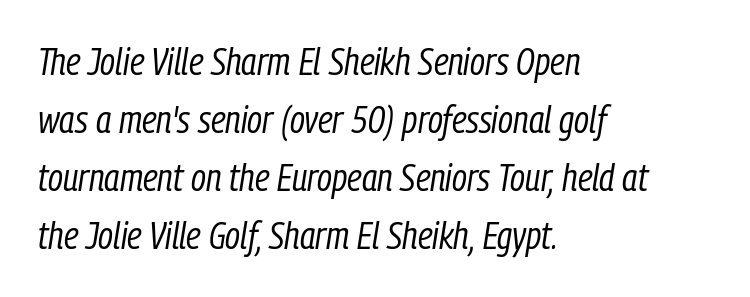
Q: Is the text bold? A: No.
Q: Is the text italic (slanted)? A: Yes, it leans right by about 9 degrees.
Q: Is the text underlined? A: No.
Q: How is the paragraph aligned? A: Left-aligned.
Q: Is the spacing between letters normal or unusually wide? A: Normal.
Q: Is the spacing between lines tight, normal or loose? A: Normal.
Q: Width (condensed, normal, or wide)? A: Condensed.
Q: Stroke contrast? A: Low.
Q: x-height? A: Medium.
Q: Monospaced? A: No.
